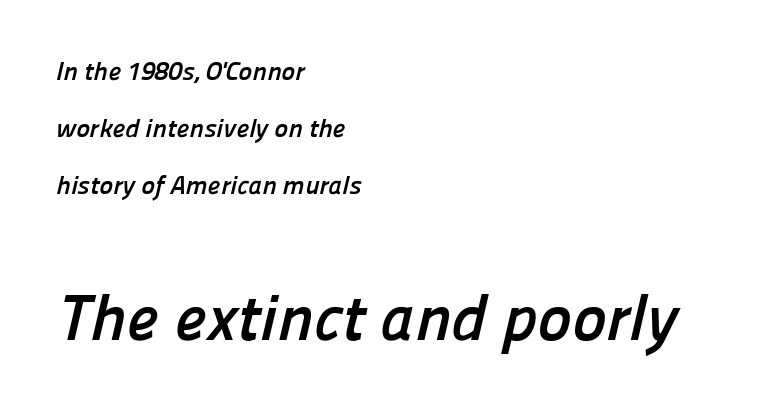
The image shows 65 px semibold sans-serif type; set left-aligned, loose line spacing (2.19x), normal letter spacing, not underlined; the second (bottom) block is 2.5x larger; low stroke contrast and a medium x-height.
